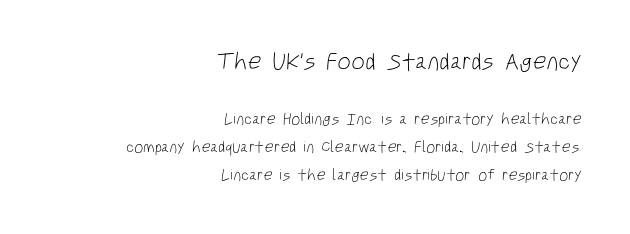
Check the space under the baseline: it is left empty. Look at the glyph heights: the upper group is clearly the bigger setting. On a weight scale, this lands at 450 or below. Teacher's note: observe the even right margin — that is flush-right alignment. Characters follow at the spacing the type designer built in.
